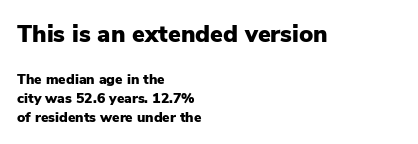
The image shows 24 px bold type, upright; set left-aligned, normal line spacing (1.36x), normal letter spacing, not underlined; the first (top) block is 1.71x larger.
